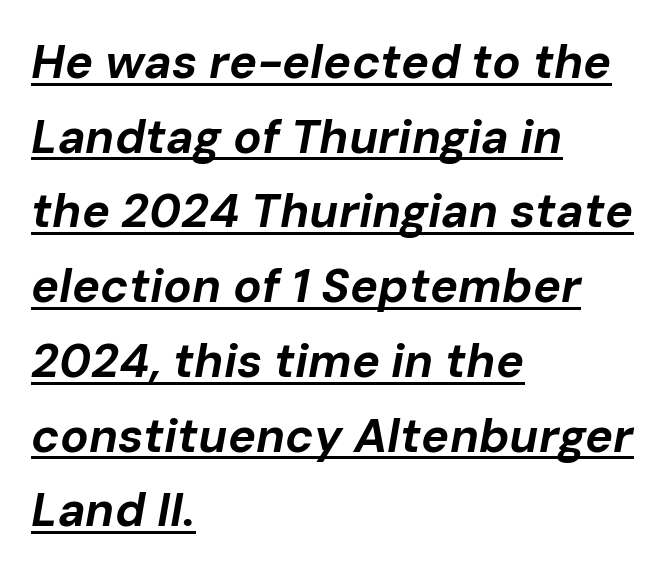
Evenly set lines give the paragraph a standard silhouette. Spacing between characters is what you'd get straight out of the box. The lettering tilts uniformly, giving the passage an italic look. This rendering features underlined lettering.
